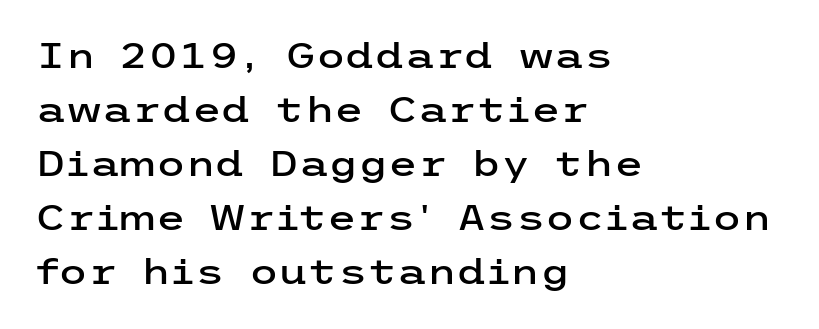
The image shows 34 px wide sans-serif type, upright; set left-aligned, normal line spacing (1.59x), normal letter spacing, not underlined; low stroke contrast and a medium x-height.
